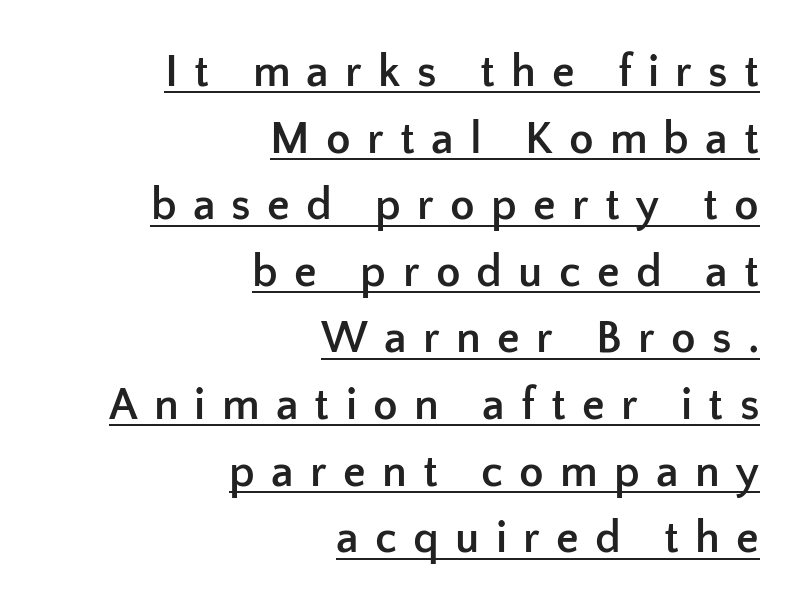
Reading down the column, the eye jumps a familiar distance to each next line. Does the type have serifs? No, each stem ends abruptly. Notice how the passage keeps a crisp vertical edge on the right only. Character widths vary here, with narrow letters taking less room than wide ones. The specimen reads as upright at a glance.
